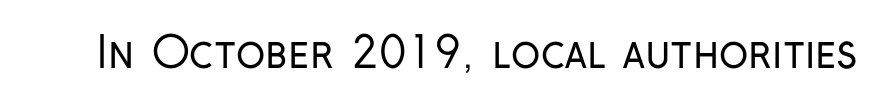
The image shows 43 px regular-weight, condensed sans-serif type, upright; set normal letter spacing, not underlined; low stroke contrast and a medium x-height.
